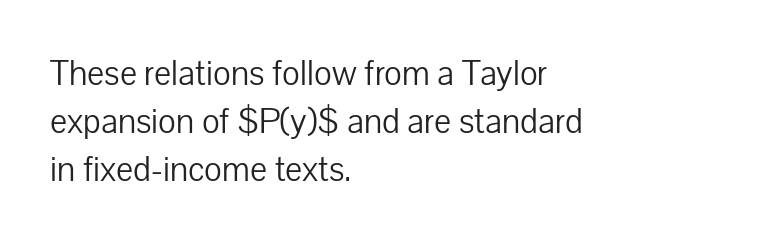
{"serif": "no", "italic": "no", "bold": "no", "weight": "light", "width": "normal", "stroke_contrast": "low", "x_height": "medium", "monospaced": "no", "underline": "no", "align": "left", "line_spacing": "normal", "line_spacing_ratio": 1.33, "letter_spacing": "normal", "letter_spacing_em": 0.0, "glyph_px": 36}
